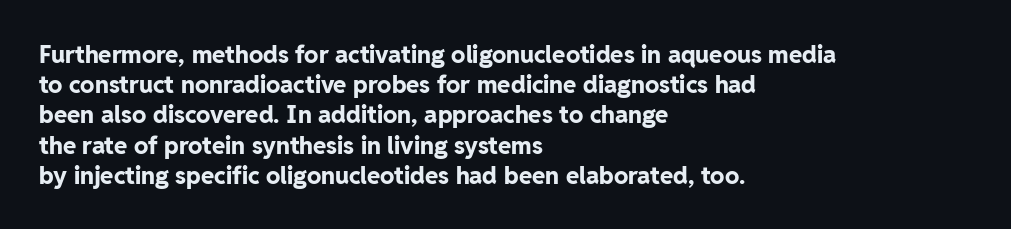
{"italic": "no", "bold": "yes", "underline": "no", "align": "left", "line_spacing": "normal", "line_spacing_ratio": 1.26, "letter_spacing": "normal", "letter_spacing_em": 0.0, "glyph_px": 24}
